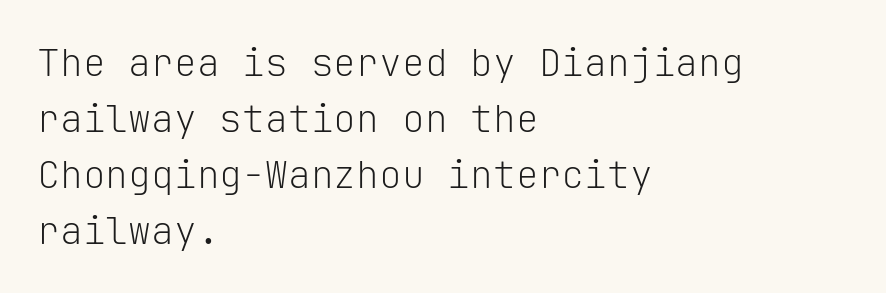
{"serif": "no", "italic": "no", "bold": "no", "weight": "light", "width": "normal", "stroke_contrast": "low", "x_height": "medium", "monospaced": "yes", "underline": "no", "align": "left", "line_spacing": "normal", "line_spacing_ratio": 1.47, "letter_spacing": "normal", "letter_spacing_em": 0.0, "glyph_px": 38}
